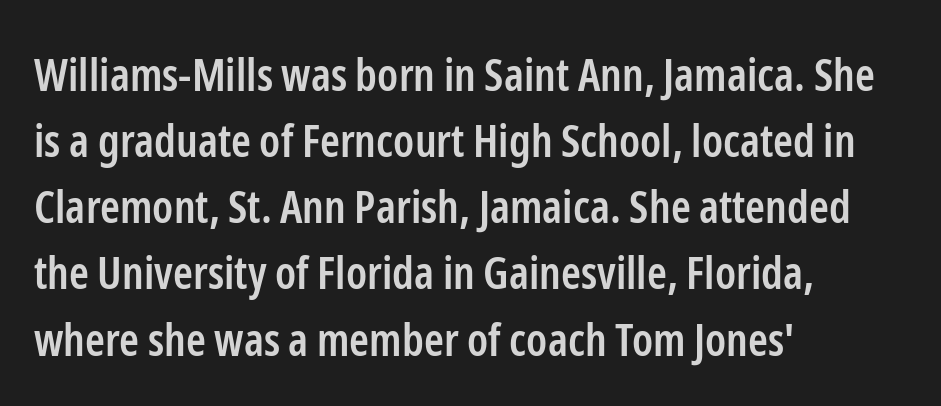
{"serif": "no", "italic": "no", "bold": "semi", "weight": "semibold", "width": "condensed", "stroke_contrast": "low", "x_height": "medium", "monospaced": "no", "underline": "no", "align": "left", "line_spacing": "normal", "line_spacing_ratio": 1.47, "letter_spacing": "normal", "letter_spacing_em": 0.0, "glyph_px": 45}
